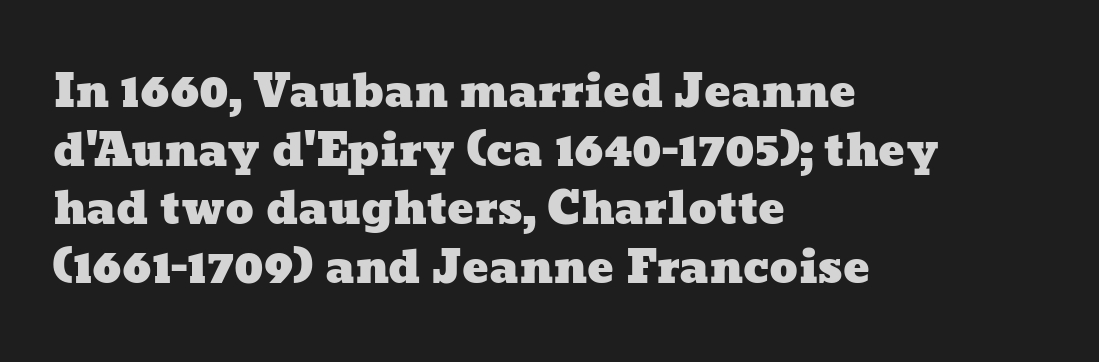
{"width": "wide", "stroke_contrast": "low", "x_height": "medium", "monospaced": "no", "underline": "no", "align": "left", "line_spacing": "normal", "line_spacing_ratio": 1.33, "letter_spacing": "normal", "letter_spacing_em": 0.0, "glyph_px": 44}
